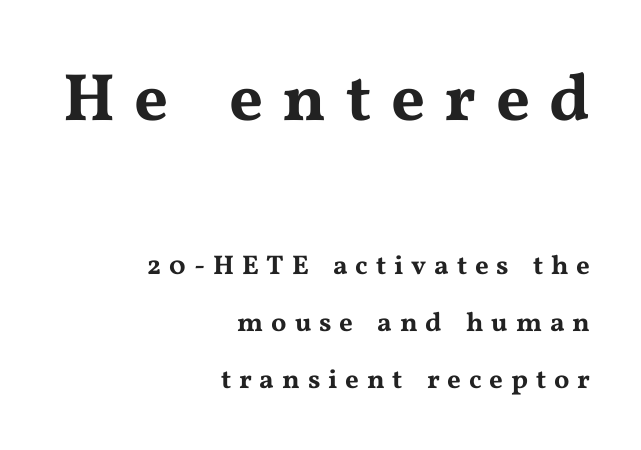
{"serif": "yes", "italic": "no", "width": "wide", "stroke_contrast": "medium", "x_height": "medium", "monospaced": "no", "underline": "no", "align": "right", "line_spacing": "loose", "line_spacing_ratio": 2.11, "letter_spacing": "wide", "letter_spacing_em": 0.29, "larger_block": "first", "size_ratio": 2.48, "glyph_px": 67}
